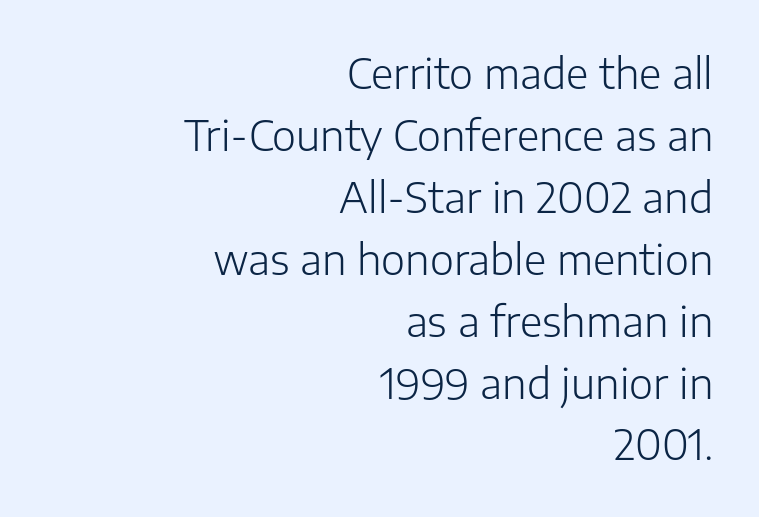
The zone under the glyphs is completely vacant. Note the varied advance widths — an 'i' is clearly narrower than an 'm'. The passage shown has conventional tracking throughout. Think standard paragraph weight, or any step lighter than that. The face used here is a sans, in the tradition of grotesques and geometrics.
